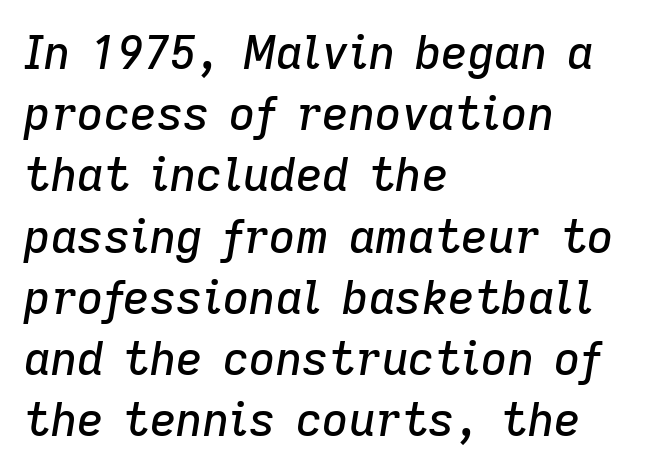
Q: Is the text italic (slanted)? A: Yes, it leans right by about 9 degrees.
Q: Is the text underlined? A: No.
Q: How is the paragraph aligned? A: Left-aligned.
Q: Is the spacing between letters normal or unusually wide? A: Normal.
Q: Is the spacing between lines tight, normal or loose? A: Normal.
Q: Width (condensed, normal, or wide)? A: Normal.
Q: Stroke contrast? A: Low.
Q: x-height? A: Medium.
Q: Monospaced? A: No.
